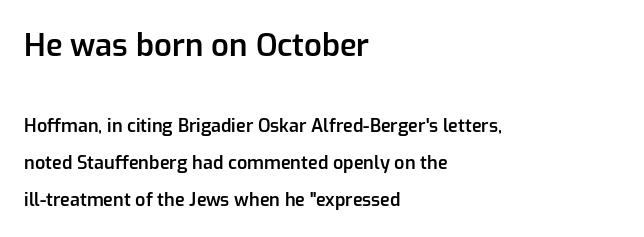
{"serif": "no", "italic": "no", "bold": "semi", "weight": "semibold", "width": "normal", "stroke_contrast": "low", "x_height": "medium", "monospaced": "no", "underline": "no", "align": "left", "line_spacing": "loose", "line_spacing_ratio": 2.07, "letter_spacing": "normal", "letter_spacing_em": 0.0, "larger_block": "first", "size_ratio": 1.72, "glyph_px": 31}
